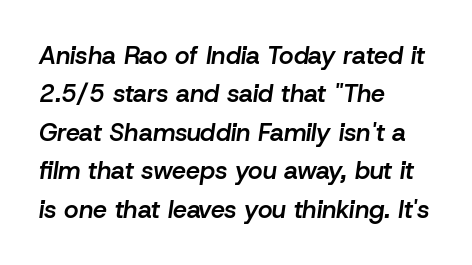
{"italic": "yes", "lean": "right", "slant_degrees": 8, "bold": "semi", "underline": "no", "align": "left", "line_spacing": "normal", "line_spacing_ratio": 1.54, "letter_spacing": "normal", "letter_spacing_em": 0.0, "glyph_px": 25}
